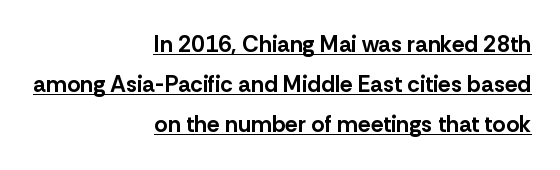
The letters stand straight up with perfectly vertical stems. Compared with typical body copy, the letter spacing here is the same. This is underlined copy, the kind a proofreader might mark for attention. Strokes here are thick enough to call this a true bold.
